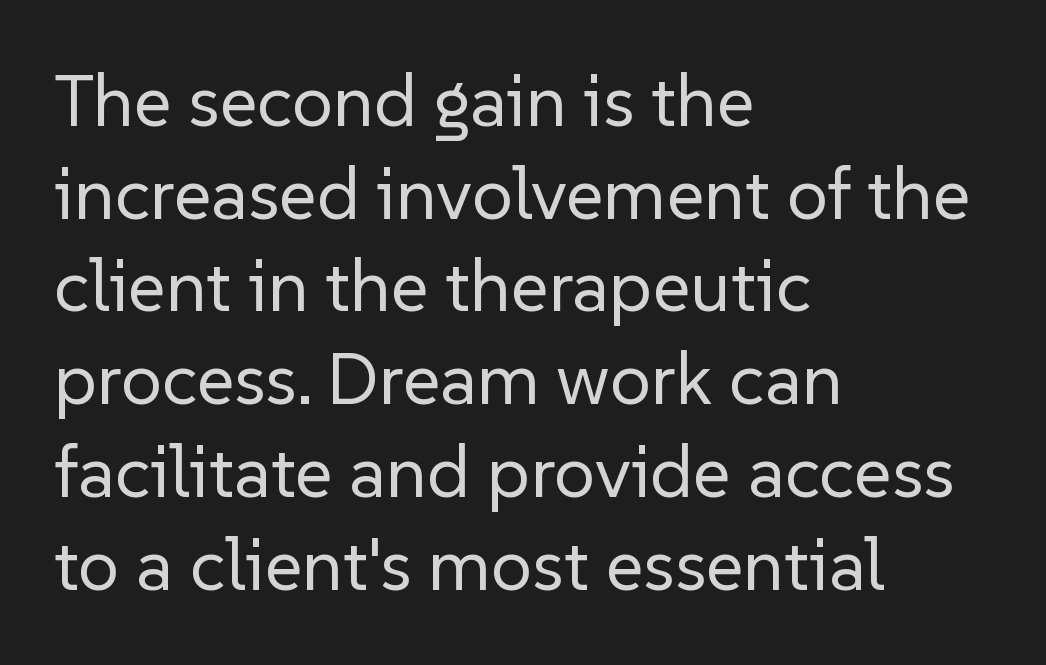
The image shows 73 px regular-weight sans-serif type, upright; set left-aligned, normal line spacing (1.27x), normal letter spacing, not underlined; low stroke contrast and a medium x-height.
